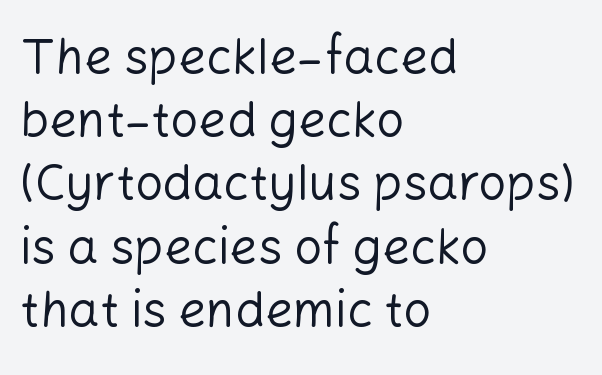
The image shows 49 px regular-weight sans-serif type, upright; set left-aligned, normal line spacing (1.29x), normal letter spacing, not underlined; low stroke contrast and a medium x-height.
